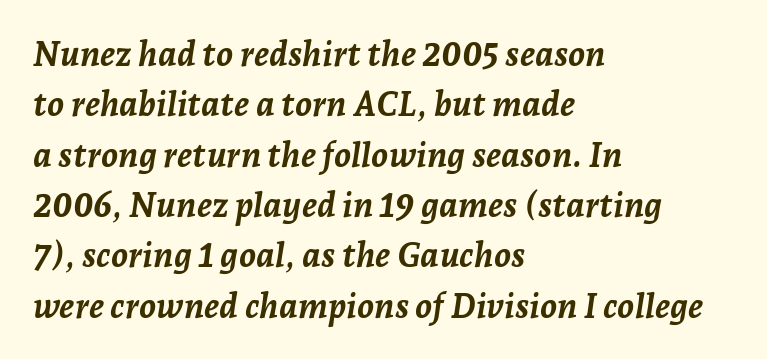
Q: Is the text bold? A: Yes.
Q: Is the text italic (slanted)? A: Yes, it leans right by about 7 degrees.
Q: Is the text underlined? A: No.
Q: How is the paragraph aligned? A: Left-aligned.
Q: Is the spacing between letters normal or unusually wide? A: Normal.
Q: Is the spacing between lines tight, normal or loose? A: Normal.
Q: Width (condensed, normal, or wide)? A: Normal.
Q: Stroke contrast? A: Low.
Q: x-height? A: Medium.
Q: Monospaced? A: No.
